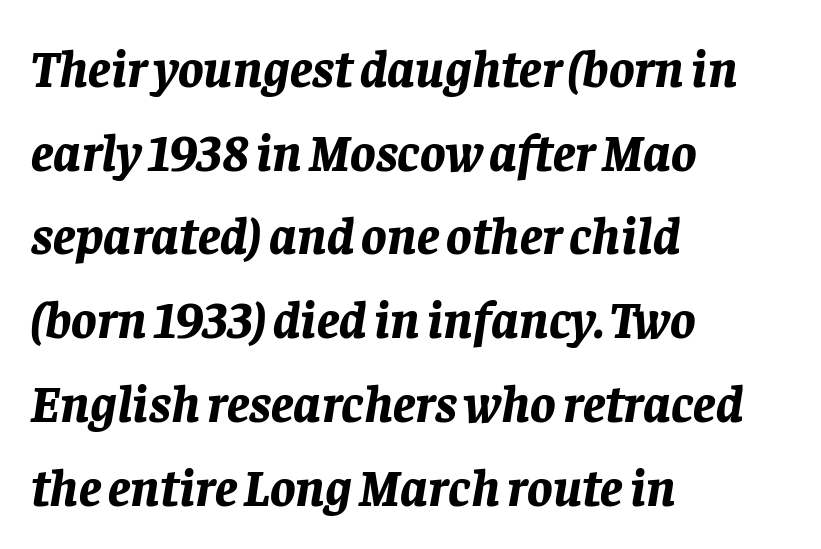
The paragraph has a hard left edge and a soft right edge. No word sits above an underline. How are the letters spaced? Ordinarily, with no added tracking. The passage shown is emphatically bold. Italic? Definitely — the glyphs are oblique. Varying glyph widths throughout — classic text-font behaviour.
